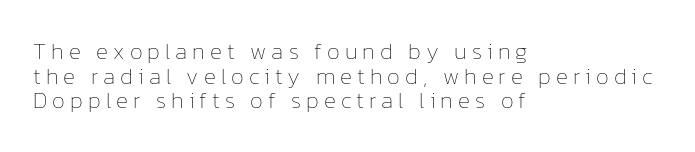
Q: Is the text bold? A: No.
Q: Is the text italic (slanted)? A: No, it is upright.
Q: Is the text underlined? A: No.
Q: How is the paragraph aligned? A: Left-aligned.
Q: Is the spacing between letters normal or unusually wide? A: Unusually wide.
Q: Is the spacing between lines tight, normal or loose? A: Tight.
